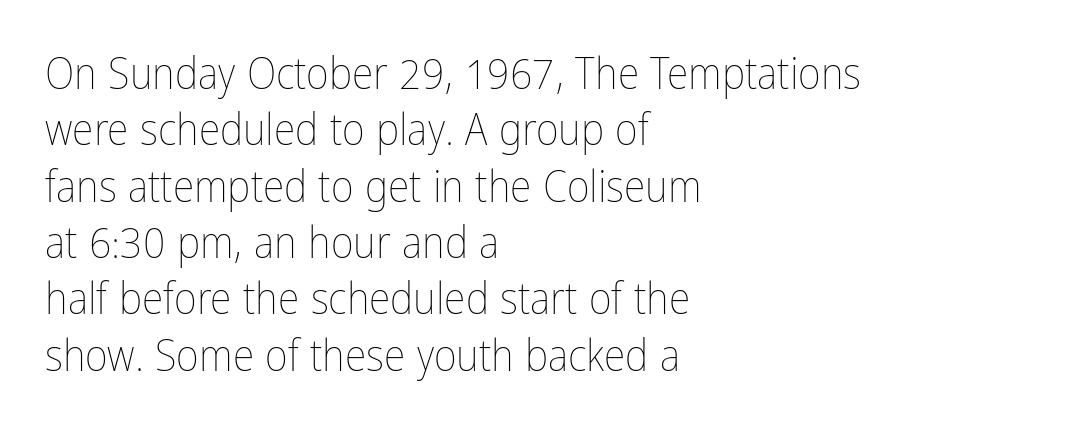
The image shows 44 px thin, condensed type, upright; set left-aligned, normal line spacing (1.28x), normal letter spacing, not underlined; low stroke contrast and a medium x-height.
